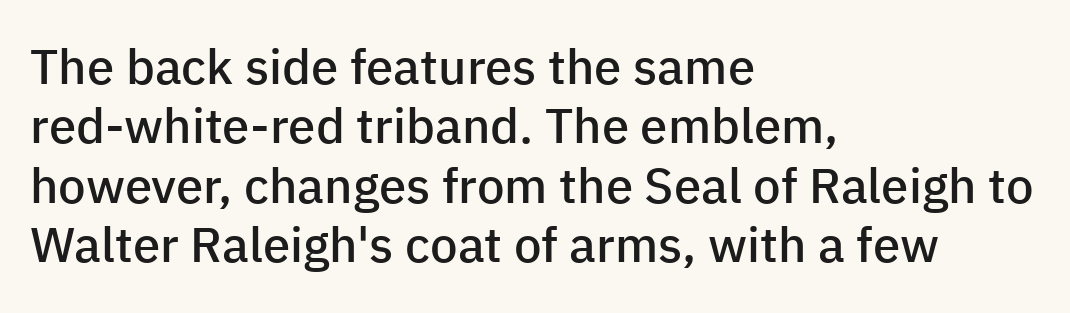
Q: Is the text bold? A: Semi-bold.
Q: Is the text italic (slanted)? A: No, it is upright.
Q: Is the typeface a serif or a sans-serif typeface? A: Sans-serif.
Q: Is the text underlined? A: No.
Q: How is the paragraph aligned? A: Left-aligned.
Q: Is the spacing between letters normal or unusually wide? A: Normal.
Q: Width (condensed, normal, or wide)? A: Normal.
Q: Stroke contrast? A: Low.
Q: x-height? A: Medium.
Q: Monospaced? A: No.
